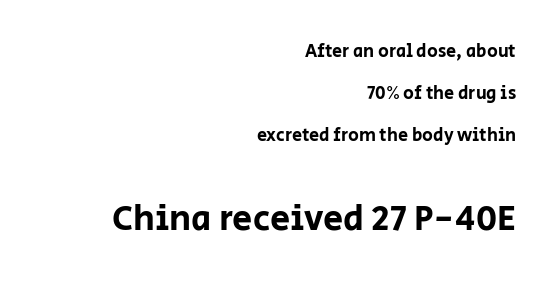
Q: Is the text italic (slanted)? A: No, it is upright.
Q: Is the typeface a serif or a sans-serif typeface? A: Sans-serif.
Q: Is the text underlined? A: No.
Q: How is the paragraph aligned? A: Right-aligned.
Q: Is the spacing between letters normal or unusually wide? A: Normal.
Q: Is the spacing between lines tight, normal or loose? A: Loose.
Q: Which block of text is set in a larger size, the first (top) or the second (bottom)? A: The second (bottom) one.
Q: Width (condensed, normal, or wide)? A: Normal.
Q: Stroke contrast? A: Low.
Q: x-height? A: Large.
Q: Monospaced? A: No.
